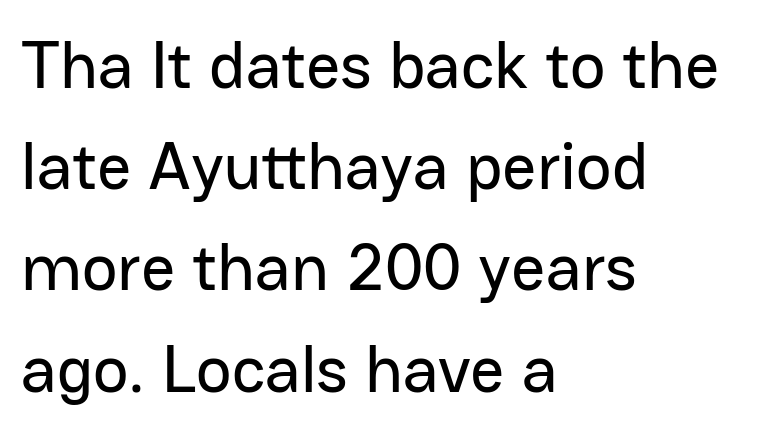
{"serif": "no", "italic": "no", "width": "normal", "stroke_contrast": "low", "x_height": "medium", "monospaced": "no", "underline": "no", "align": "left", "line_spacing": "normal", "line_spacing_ratio": 1.51, "letter_spacing": "normal", "letter_spacing_em": 0.0, "glyph_px": 67}
